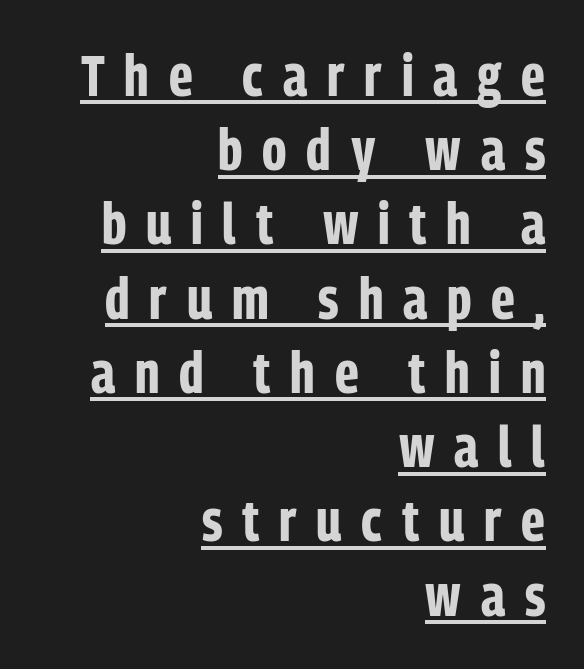
Visually the block forms a straight wall on the right and a jagged coastline on the left. Underline: present. The horizontal fit of the characters is loose and conspicuously gappy. The face used here is proportionally spaced, like ordinary book or web type. Bold? Absolutely — the strokes are thick and heavy. Regarding serifs, this sample does without them.
